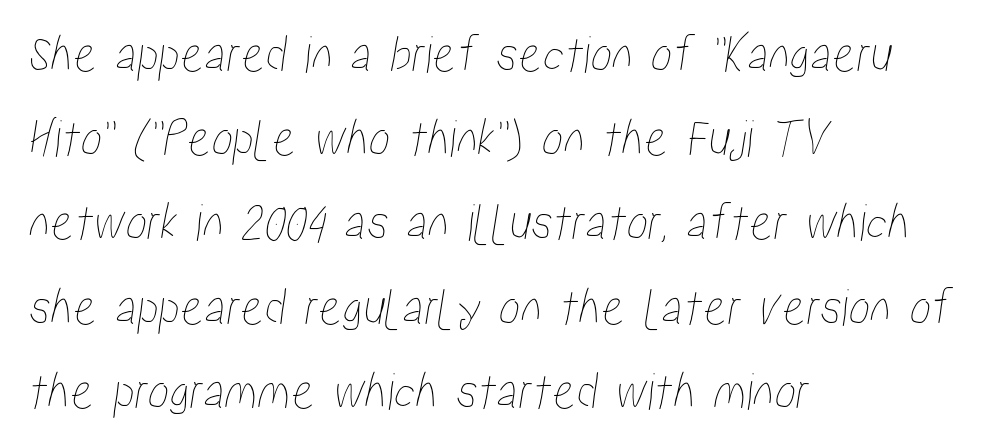
The image shows 54 px condensed type; set left-aligned, normal line spacing (1.56x), normal letter spacing, not underlined; low stroke contrast and a medium x-height.
